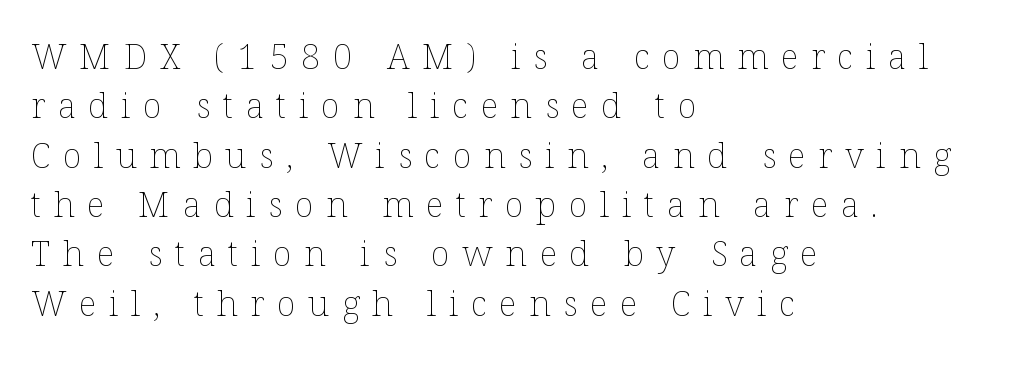
{"italic": "no", "bold": "no", "weight": "thin", "width": "normal", "stroke_contrast": "low", "x_height": "medium", "monospaced": "no", "underline": "no", "align": "left", "line_spacing": "normal", "line_spacing_ratio": 1.41, "letter_spacing": "wide", "letter_spacing_em": 0.36, "glyph_px": 35}
